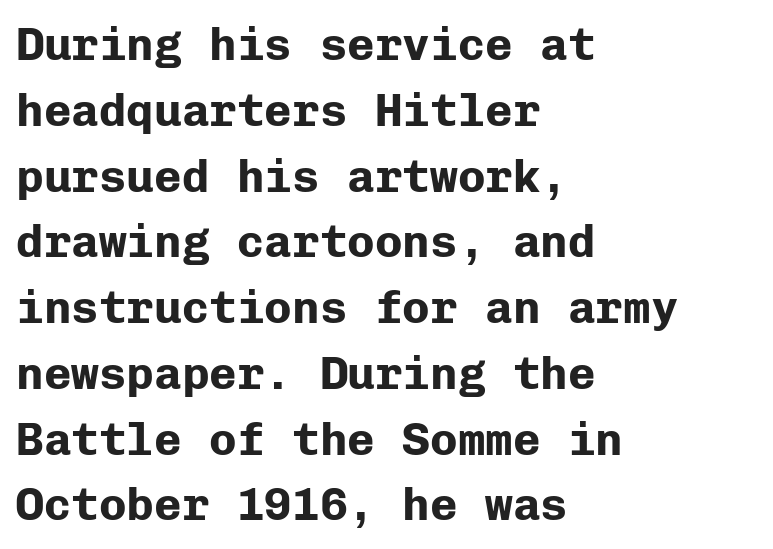
{"serif": "no", "italic": "no", "bold": "yes", "weight": "bold", "width": "normal", "stroke_contrast": "low", "x_height": "medium", "monospaced": "yes", "underline": "no", "align": "left", "line_spacing": "normal", "line_spacing_ratio": 1.43, "letter_spacing": "normal", "letter_spacing_em": 0.0, "glyph_px": 46}
